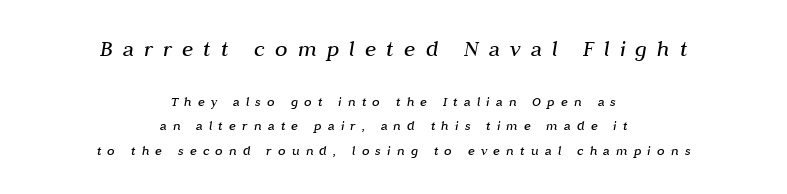
{"italic": "yes", "lean": "right", "slant_degrees": 10, "bold": "no", "underline": "no", "align": "center", "line_spacing_ratio": 1.73, "letter_spacing": "wide", "letter_spacing_em": 0.44, "larger_block": "first", "size_ratio": 1.64, "glyph_px": 23}
